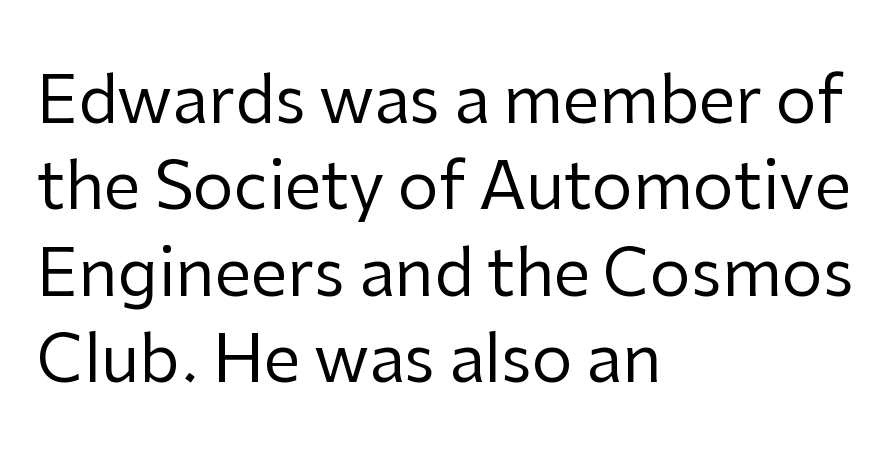
Weight class: somewhere from thin through regular. Tracking value appears to be zero — textbook default spacing. Caption: multi-line text, flush left, ragged right. Characters remain perfectly vertical along every line. Horizontal bands of white between lines are of average thickness.
